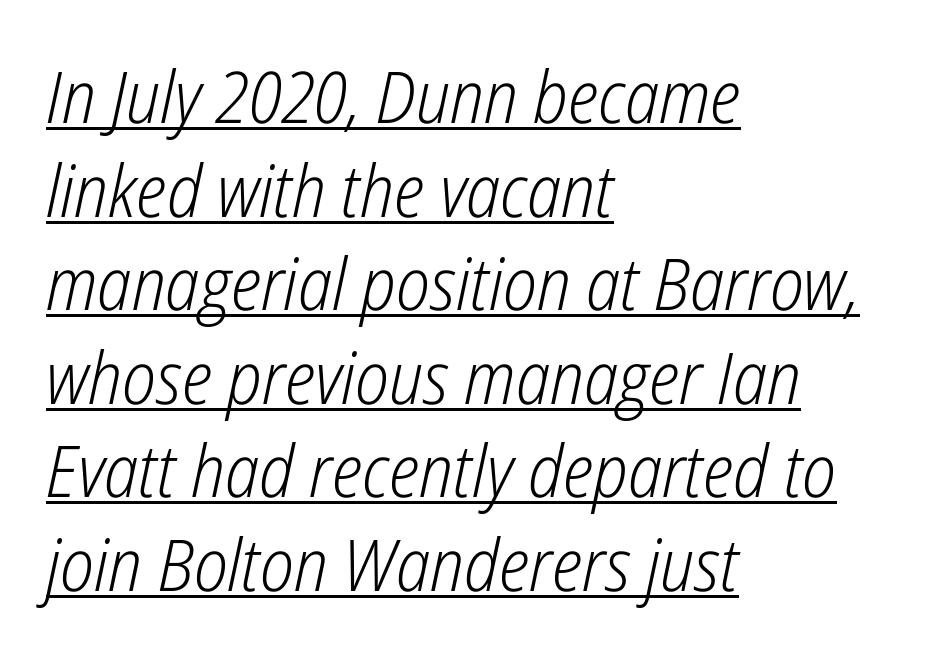
{"italic": "yes", "lean": "right", "slant_degrees": 12, "bold": "no", "weight": "light", "width": "condensed", "stroke_contrast": "low", "x_height": "medium", "monospaced": "no", "underline": "yes", "align": "left", "line_spacing": "normal", "line_spacing_ratio": 1.3, "letter_spacing": "normal", "letter_spacing_em": 0.0, "glyph_px": 72}
